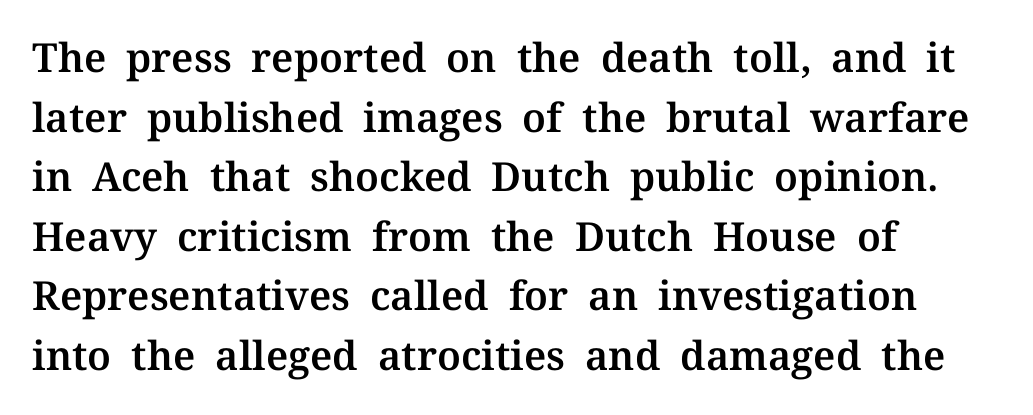
{"serif": "yes", "italic": "no", "width": "normal", "stroke_contrast": "medium", "x_height": "medium", "monospaced": "no", "underline": "no", "align": "left", "line_spacing": "normal", "line_spacing_ratio": 1.49, "letter_spacing": "normal", "letter_spacing_em": 0.0, "glyph_px": 40}
